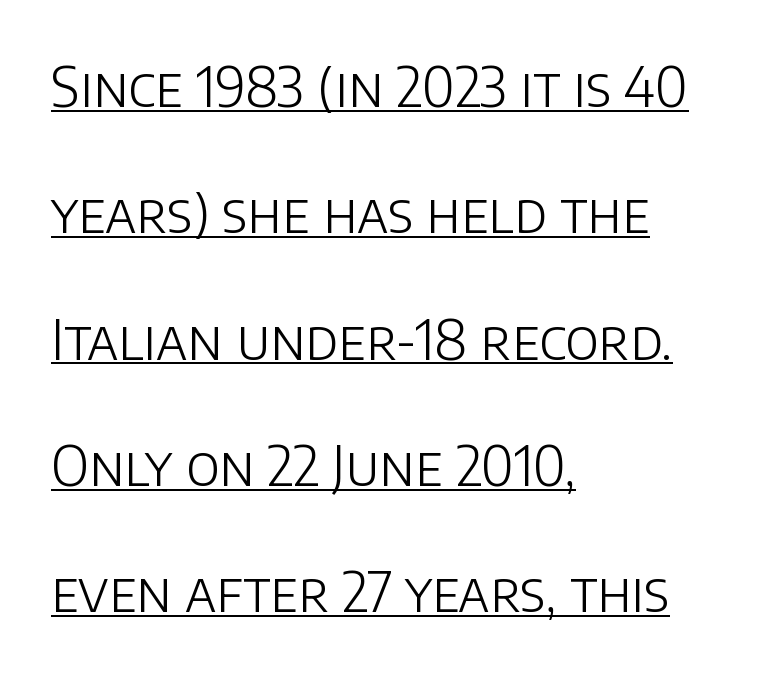
Q: Is the text bold? A: No.
Q: Is the text italic (slanted)? A: No, it is upright.
Q: Is the typeface a serif or a sans-serif typeface? A: Sans-serif.
Q: Is the text underlined? A: Yes.
Q: How is the paragraph aligned? A: Left-aligned.
Q: Is the spacing between letters normal or unusually wide? A: Normal.
Q: Is the spacing between lines tight, normal or loose? A: Loose.
Q: Width (condensed, normal, or wide)? A: Normal.
Q: Stroke contrast? A: Low.
Q: x-height? A: Large.
Q: Monospaced? A: No.
